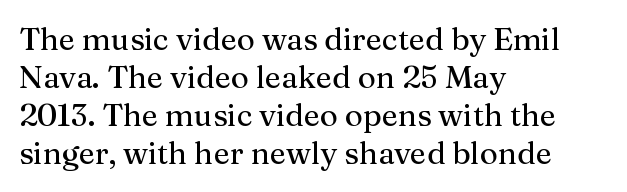
{"serif": "yes", "italic": "no", "width": "normal", "stroke_contrast": "medium", "x_height": "medium", "monospaced": "no", "underline": "no", "align": "left", "line_spacing_ratio": 1.23, "letter_spacing": "normal", "letter_spacing_em": 0.0, "glyph_px": 31}
